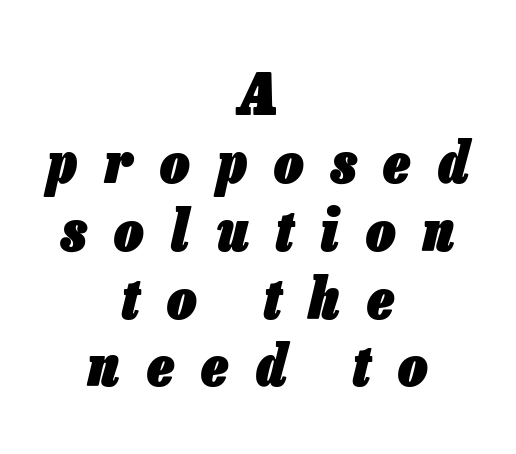
Q: Is the text bold? A: Yes.
Q: Is the text italic (slanted)? A: Yes, it leans right by about 13 degrees.
Q: Is the text underlined? A: No.
Q: How is the paragraph aligned? A: Centered.
Q: Is the spacing between letters normal or unusually wide? A: Unusually wide.
Q: Width (condensed, normal, or wide)? A: Condensed.
Q: Stroke contrast? A: Low.
Q: x-height? A: Medium.
Q: Monospaced? A: No.
